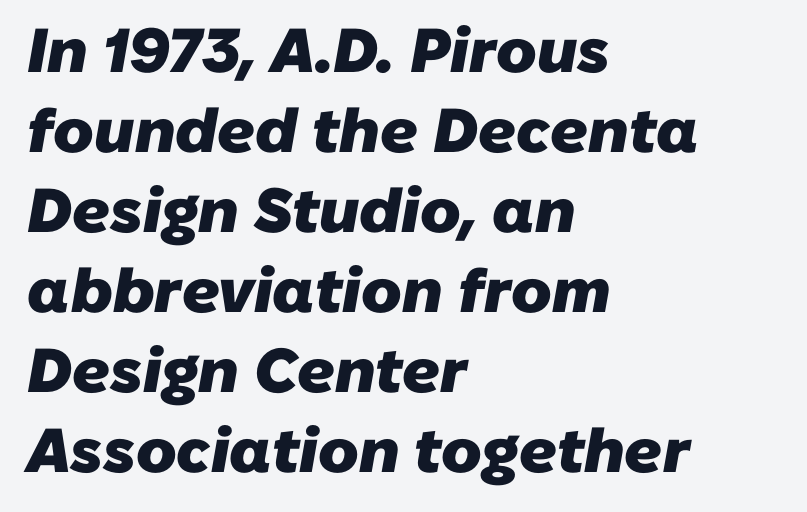
The image shows 62 px heavy sans-serif type; set left-aligned, normal line spacing (1.29x), normal letter spacing, not underlined; low stroke contrast and a medium x-height.
